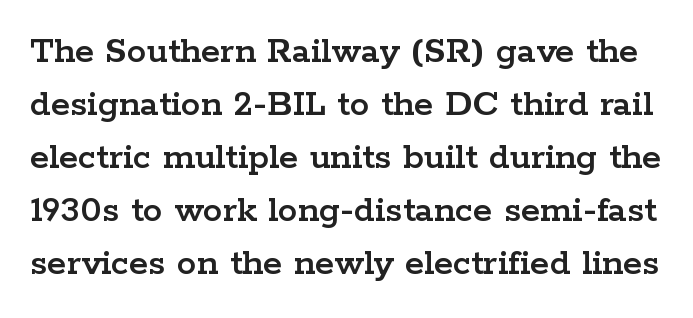
{"serif": "yes", "italic": "no", "width": "wide", "stroke_contrast": "low", "x_height": "medium", "monospaced": "no", "underline": "no", "line_spacing": "normal", "line_spacing_ratio": 1.36, "letter_spacing": "normal", "letter_spacing_em": 0.0, "glyph_px": 39}
